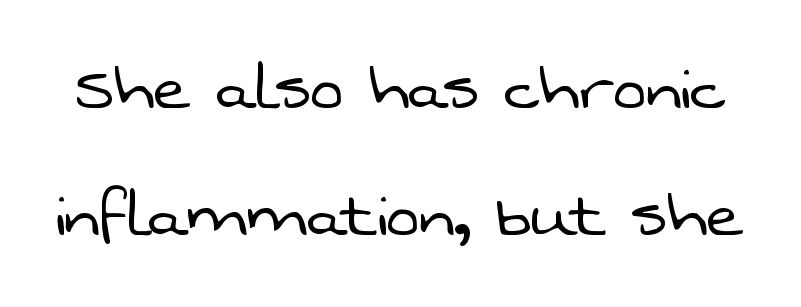
Q: Is the text bold? A: No.
Q: Is the typeface a serif or a sans-serif typeface? A: Sans-serif.
Q: Is the text underlined? A: No.
Q: Is the spacing between letters normal or unusually wide? A: Normal.
Q: Is the spacing between lines tight, normal or loose? A: Normal.
Q: Width (condensed, normal, or wide)? A: Normal.
Q: Stroke contrast? A: Low.
Q: x-height? A: Medium.
Q: Monospaced? A: No.
